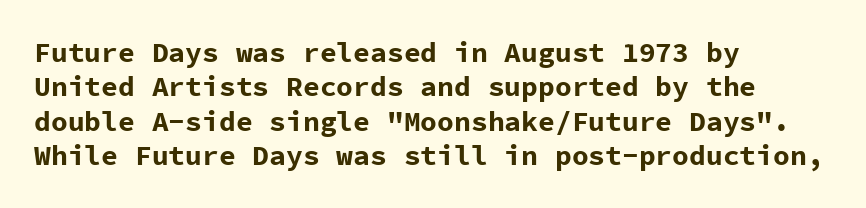
Tracking value appears to be zero — textbook default spacing. Reading down the block, your eye returns to a fixed left position each line. Observe the absence of serifs on each vertical stroke in this sample. The letters march in equal steps, a hallmark of fixed-pitch type. The typesetting leans heavy: a genuine bold.
